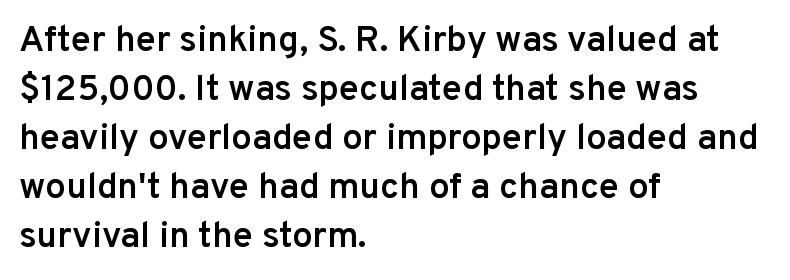
{"serif": "no", "italic": "no", "bold": "semi", "weight": "semibold", "width": "normal", "stroke_contrast": "low", "x_height": "medium", "monospaced": "no", "underline": "no", "align": "left", "line_spacing": "normal", "line_spacing_ratio": 1.36, "letter_spacing": "normal", "letter_spacing_em": 0.0, "glyph_px": 36}
